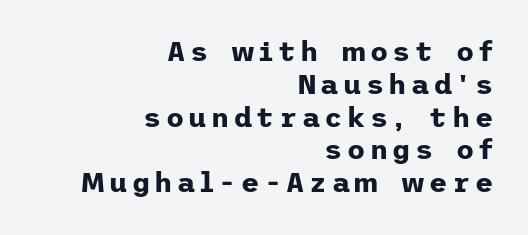
The image shows 28 px bold sans-serif type, upright; set right-aligned, line spacing 1.17x, not underlined; low stroke contrast and a medium x-height.
